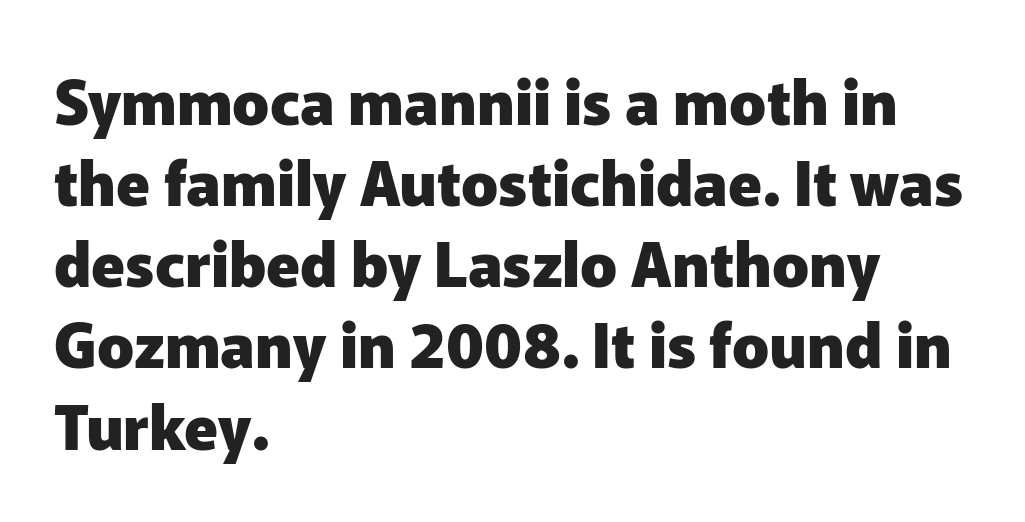
{"serif": "no", "italic": "no", "bold": "yes", "weight": "heavy", "width": "normal", "stroke_contrast": "low", "x_height": "medium", "monospaced": "no", "underline": "no", "align": "left", "line_spacing": "normal", "line_spacing_ratio": 1.33, "letter_spacing": "normal", "letter_spacing_em": 0.0, "glyph_px": 61}
